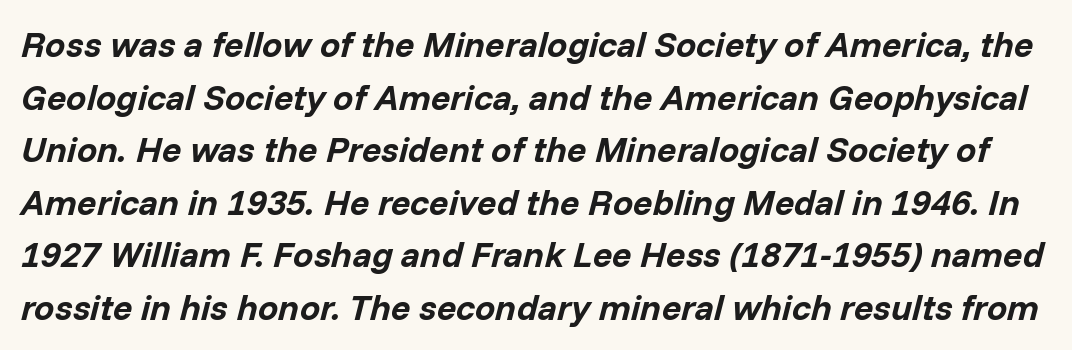
Q: Is the text bold? A: Yes.
Q: Is the text italic (slanted)? A: Yes, it leans right by about 14 degrees.
Q: Is the text underlined? A: No.
Q: Is the spacing between letters normal or unusually wide? A: Normal.
Q: Is the spacing between lines tight, normal or loose? A: Normal.
Q: Width (condensed, normal, or wide)? A: Normal.
Q: Stroke contrast? A: Low.
Q: x-height? A: Medium.
Q: Monospaced? A: No.
